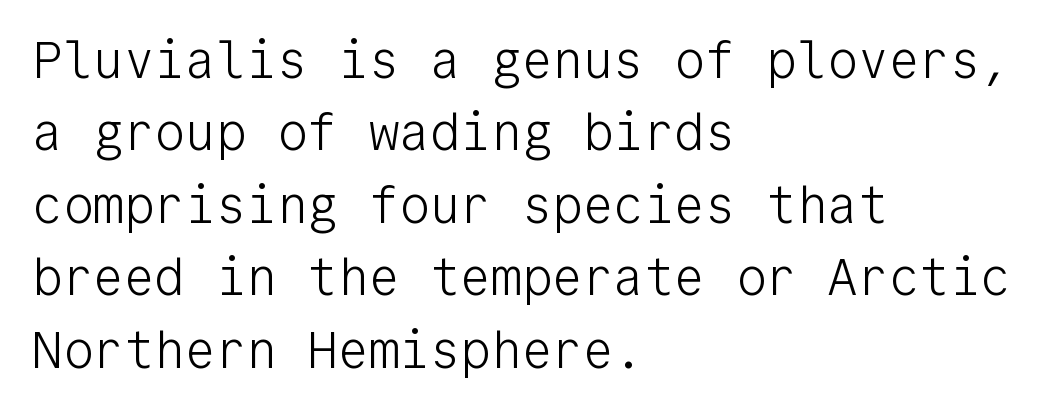
The image shows 51 px light sans-serif type, upright, monospaced; set left-aligned, normal line spacing (1.42x), normal letter spacing, not underlined; low stroke contrast and a medium x-height.
